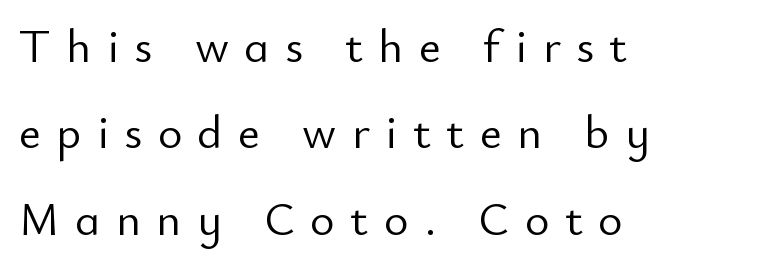
Q: Is the text bold? A: No.
Q: Is the text italic (slanted)? A: No, it is upright.
Q: Is the typeface a serif or a sans-serif typeface? A: Sans-serif.
Q: Is the text underlined? A: No.
Q: How is the paragraph aligned? A: Left-aligned.
Q: Is the spacing between letters normal or unusually wide? A: Unusually wide.
Q: Width (condensed, normal, or wide)? A: Normal.
Q: Stroke contrast? A: Low.
Q: x-height? A: Small.
Q: Monospaced? A: No.
